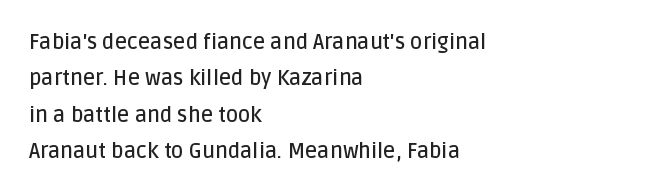
The image shows 21 px text type, upright; set left-aligned, line spacing 1.73x, normal letter spacing, not underlined.
